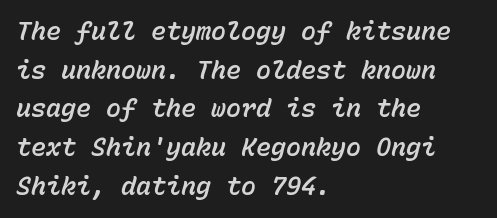
Q: Is the text italic (slanted)? A: Yes, it leans right by about 15 degrees.
Q: Is the text underlined? A: No.
Q: How is the paragraph aligned? A: Left-aligned.
Q: Is the spacing between letters normal or unusually wide? A: Normal.
Q: Is the spacing between lines tight, normal or loose? A: Normal.
